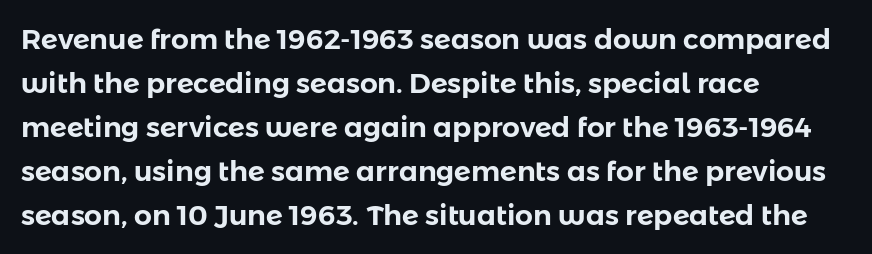
A typesetter would mark this as roman, not italic. The tracking reads as untouched default to a designer's eye. Compared with typical paragraphs, the rows here are spaced about the same. Examine the stroke ends and you'll find no serifs. Plain, unruled lines of type. The ragged edge is on the right, which tells us the setting is flush left.
